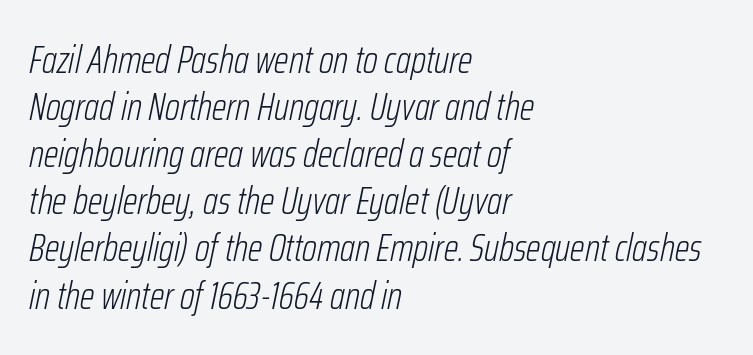
Q: Is the text bold? A: No.
Q: Is the text italic (slanted)? A: Yes, it leans right by about 12 degrees.
Q: Is the text underlined? A: No.
Q: How is the paragraph aligned? A: Left-aligned.
Q: Is the spacing between letters normal or unusually wide? A: Normal.
Q: Width (condensed, normal, or wide)? A: Condensed.
Q: Stroke contrast? A: Low.
Q: x-height? A: Medium.
Q: Monospaced? A: No.
